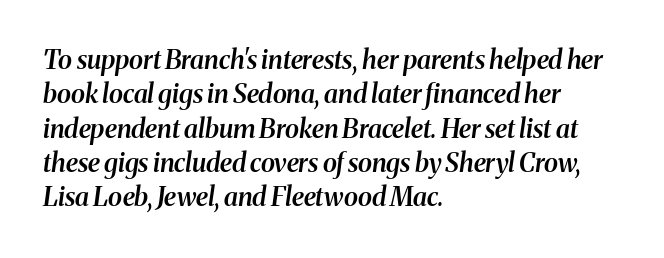
The image shows 26 px text type, italic (leaning right); set left-aligned, normal line spacing (1.32x), normal letter spacing, not underlined.
